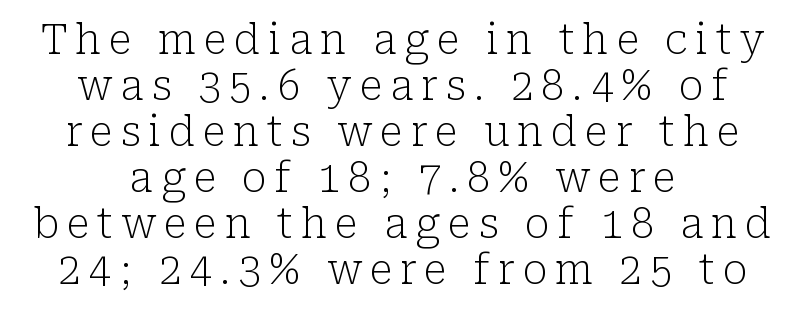
Q: Is the text bold? A: No.
Q: Is the text italic (slanted)? A: No, it is upright.
Q: Is the typeface a serif or a sans-serif typeface? A: Serif.
Q: Is the text underlined? A: No.
Q: How is the paragraph aligned? A: Centered.
Q: Is the spacing between lines tight, normal or loose? A: Tight.
Q: Width (condensed, normal, or wide)? A: Normal.
Q: Stroke contrast? A: Low.
Q: x-height? A: Medium.
Q: Monospaced? A: No.
